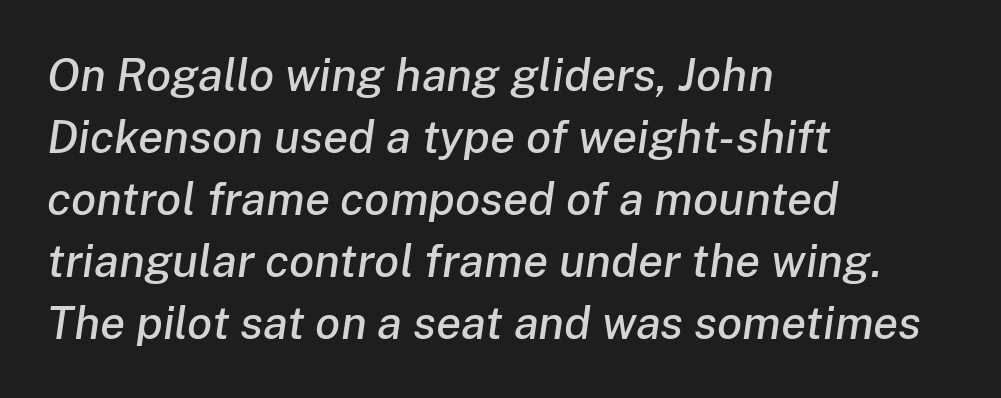
The image shows 46 px text type, italic (leaning right); set left-aligned, normal line spacing (1.35x), normal letter spacing, not underlined; low stroke contrast and a medium x-height.
